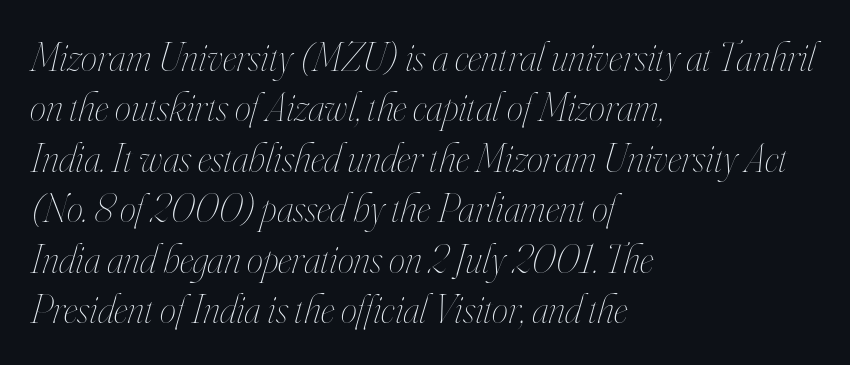
{"italic": "yes", "lean": "right", "slant_degrees": 16, "bold": "no", "weight": "thin", "width": "condensed", "stroke_contrast": "high", "x_height": "small", "monospaced": "no", "underline": "no", "align": "left", "line_spacing_ratio": 1.23, "letter_spacing": "normal", "letter_spacing_em": 0.0, "glyph_px": 41}
